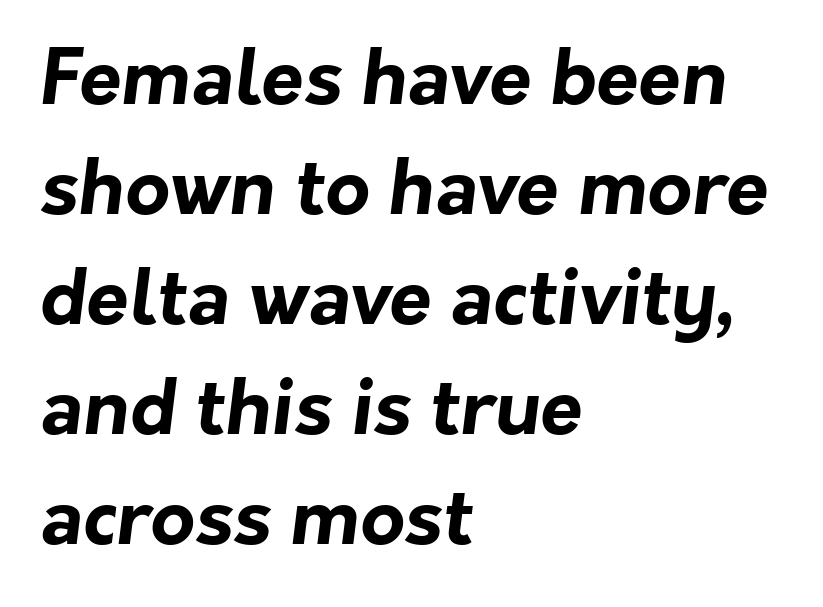
The face used here is proportionally spaced, like ordinary book or web type. The face used here is rendered with its standard letterfit. The leading is moderate, giving the passage an even texture. The area under the type is left untouched.
